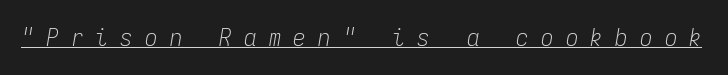
Q: Is the text bold? A: No.
Q: Is the text italic (slanted)? A: Yes, it leans right by about 9 degrees.
Q: Is the text underlined? A: Yes.
Q: Is the spacing between letters normal or unusually wide? A: Unusually wide.
